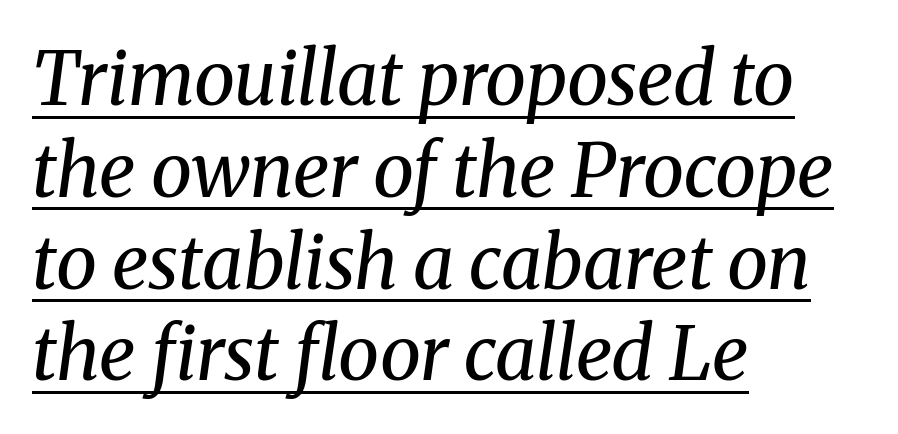
Q: Is the text bold? A: No.
Q: Is the text italic (slanted)? A: Yes, it leans right by about 8 degrees.
Q: Is the typeface a serif or a sans-serif typeface? A: Serif.
Q: Is the text underlined? A: Yes.
Q: How is the paragraph aligned? A: Left-aligned.
Q: Is the spacing between letters normal or unusually wide? A: Normal.
Q: Width (condensed, normal, or wide)? A: Normal.
Q: Stroke contrast? A: Medium.
Q: x-height? A: Medium.
Q: Monospaced? A: No.
